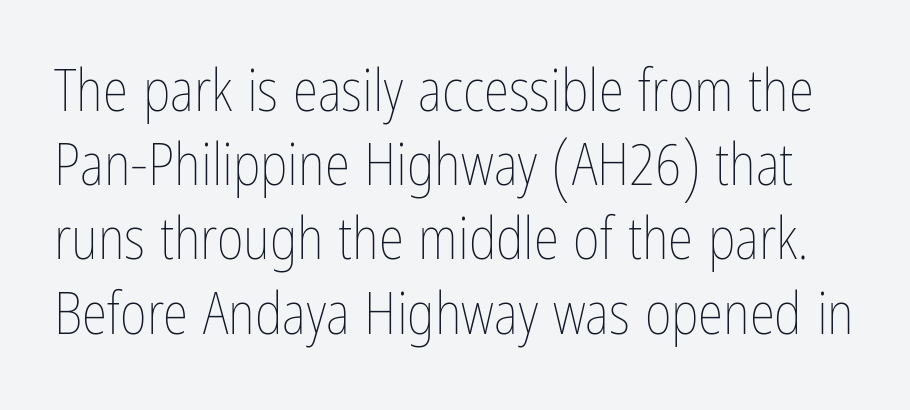
Q: Is the text bold? A: No.
Q: Is the text italic (slanted)? A: No, it is upright.
Q: Is the text underlined? A: No.
Q: Is the spacing between letters normal or unusually wide? A: Normal.
Q: Is the spacing between lines tight, normal or loose? A: Normal.
Q: Width (condensed, normal, or wide)? A: Condensed.
Q: Stroke contrast? A: Low.
Q: x-height? A: Medium.
Q: Monospaced? A: No.
